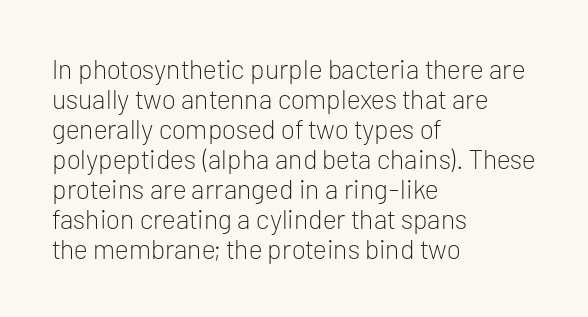
Q: Is the text bold? A: No.
Q: Is the text italic (slanted)? A: No, it is upright.
Q: Is the text underlined? A: No.
Q: How is the paragraph aligned? A: Left-aligned.
Q: Is the spacing between letters normal or unusually wide? A: Normal.
Q: Is the spacing between lines tight, normal or loose? A: Tight.
